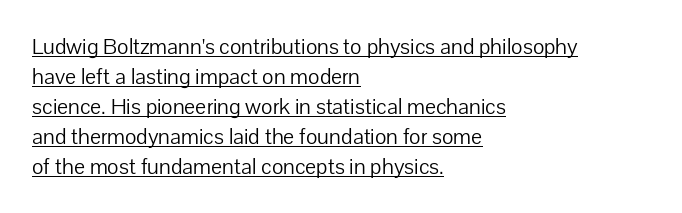
{"italic": "no", "bold": "no", "underline": "yes", "align": "left", "line_spacing": "normal", "line_spacing_ratio": 1.36, "letter_spacing": "normal", "letter_spacing_em": 0.0, "glyph_px": 22}
